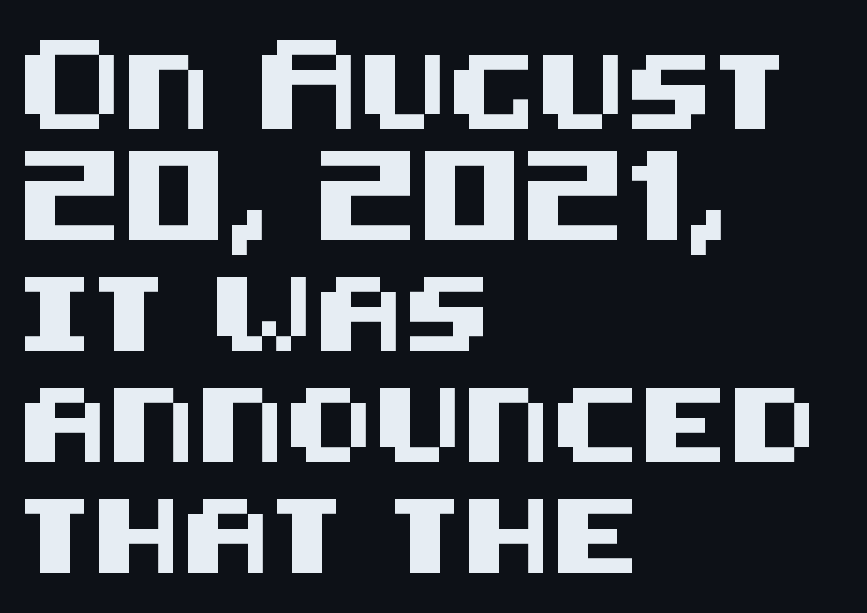
The image shows 74 px sans-serif type, upright; set left-aligned, normal line spacing (1.5x), normal letter spacing, not underlined; medium stroke contrast and a large x-height.
